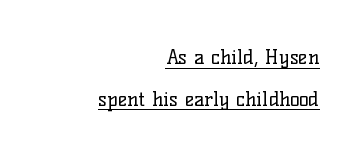
{"italic": "no", "bold": "no", "underline": "yes", "align": "right", "line_spacing": "loose", "line_spacing_ratio": 2.09, "letter_spacing": "normal", "letter_spacing_em": 0.0, "glyph_px": 20}
